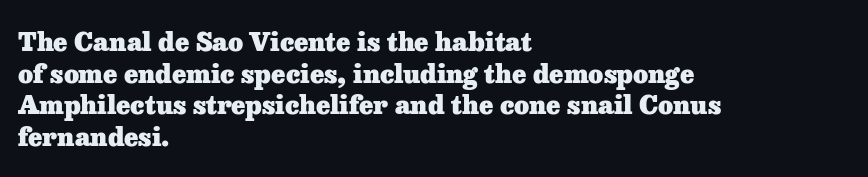
I'd describe the lettering as bold — thick and assertive. Words appear dense and cohesive because spacing is normal. Reading down the block, your eye returns to a fixed left position each line. The lettering holds an erect, upright posture throughout. Descender tails drop into unmarked territory.
